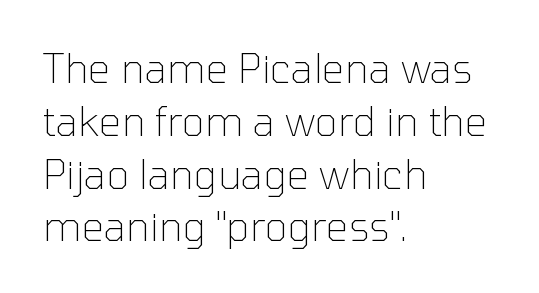
The paragraph shown leans on its left margin. The font sits on the lighter half of the weight spectrum, regular included. Serifs: no, the terminals of the letterforms are clean. These lines keep a tight, regular rhythm from letter to letter. One glance says typical: line gaps are just what's usual.
